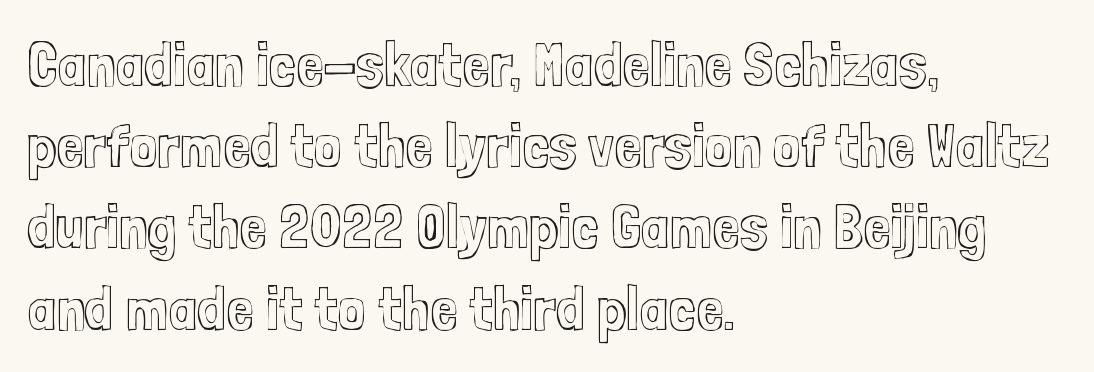
{"italic": "no", "width": "condensed", "x_height": "medium", "monospaced": "no", "underline": "no", "align": "left", "line_spacing": "normal", "line_spacing_ratio": 1.31, "letter_spacing": "normal", "letter_spacing_em": 0.0, "glyph_px": 62}
